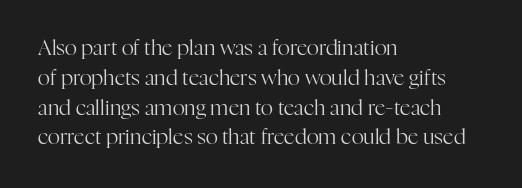
Q: Is the text bold? A: No.
Q: Is the text italic (slanted)? A: No, it is upright.
Q: Is the text underlined? A: No.
Q: How is the paragraph aligned? A: Left-aligned.
Q: Is the spacing between letters normal or unusually wide? A: Normal.
Q: Is the spacing between lines tight, normal or loose? A: Normal.
